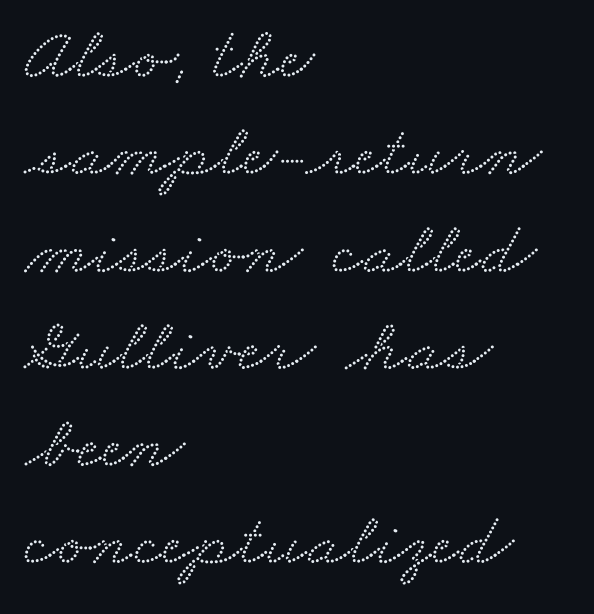
The image shows 76 px wide serif type; set left-aligned, normal line spacing (1.28x), normal letter spacing, not underlined; medium stroke contrast and a small x-height.
